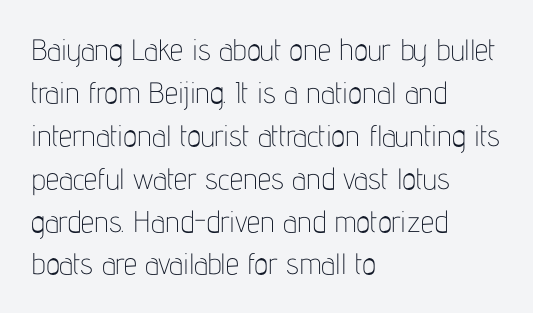
Q: Is the text bold? A: No.
Q: Is the text italic (slanted)? A: No, it is upright.
Q: Is the typeface a serif or a sans-serif typeface? A: Sans-serif.
Q: Is the text underlined? A: No.
Q: How is the paragraph aligned? A: Left-aligned.
Q: Is the spacing between letters normal or unusually wide? A: Normal.
Q: Is the spacing between lines tight, normal or loose? A: Normal.
Q: Width (condensed, normal, or wide)? A: Condensed.
Q: Stroke contrast? A: Low.
Q: x-height? A: Medium.
Q: Monospaced? A: No.
